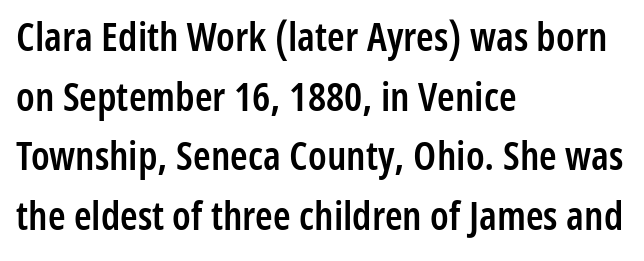
If you drew a ruler down the left edge, every line would touch it. Is this a fixed-width face? No — the glyphs have proportional, varying widths. Rule under the text: the space is simply empty. The rendering uses a semibold face; strokes are thickened but not to full bold.
